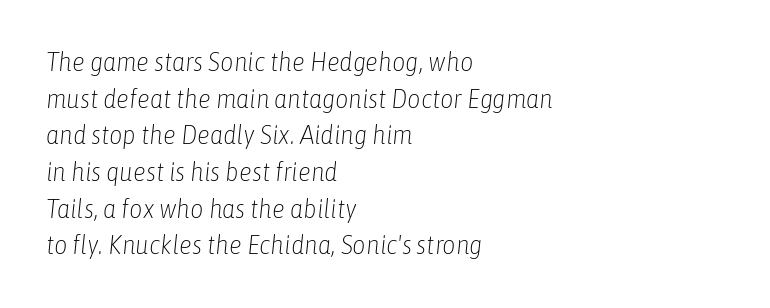
The image shows 26 px text type, italic (leaning right); set left-aligned, normal line spacing (1.41x), normal letter spacing, not underlined.
